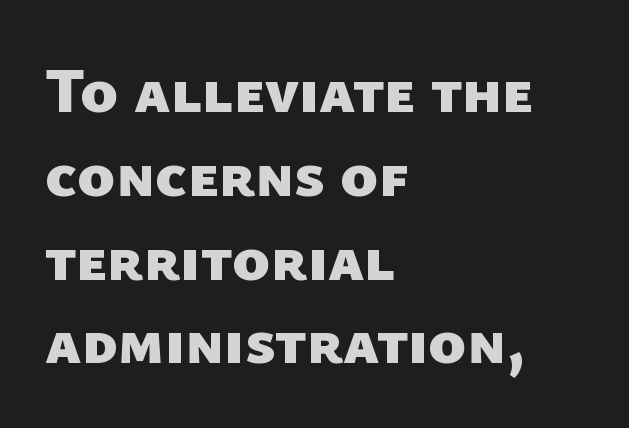
{"serif": "no", "bold": "yes", "weight": "heavy", "width": "normal", "stroke_contrast": "low", "x_height": "medium", "monospaced": "no", "underline": "no", "align": "left", "line_spacing": "normal", "line_spacing_ratio": 1.33, "letter_spacing": "normal", "letter_spacing_em": 0.0, "glyph_px": 63}
